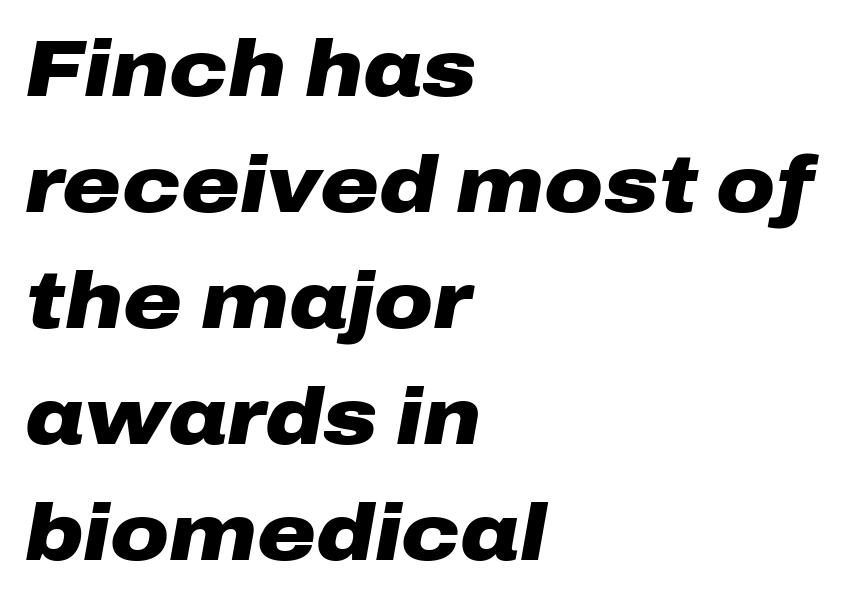
The image shows 80 px heavy, wide type, italic (leaning right); set left-aligned, normal line spacing (1.45x), normal letter spacing, not underlined; low stroke contrast and a medium x-height.
